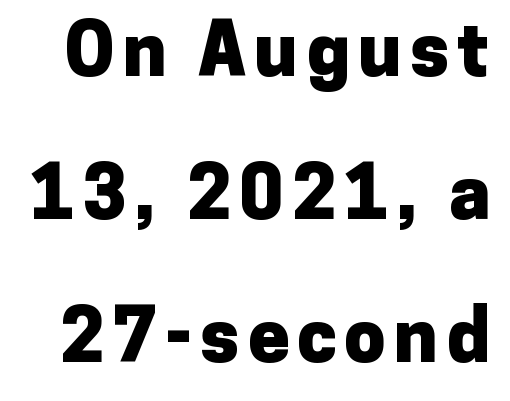
Varying glyph widths throughout — classic text-font behaviour. The letters stand upright; this is a roman face. Bold? Absolutely — the strokes are thick and heavy. Glance below the letters and you will spot only blank space. Nope, no serifs anywhere on these letters.
